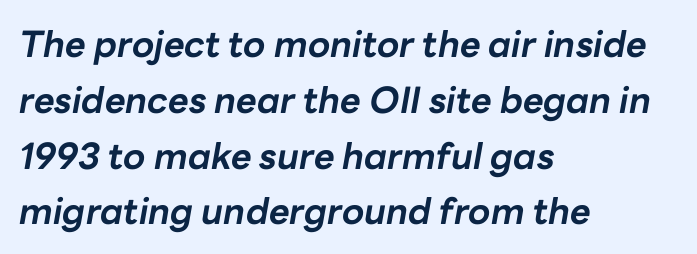
The image shows 36 px bold type, italic (leaning right); set left-aligned, normal line spacing (1.55x), normal letter spacing, not underlined; low stroke contrast and a medium x-height.
